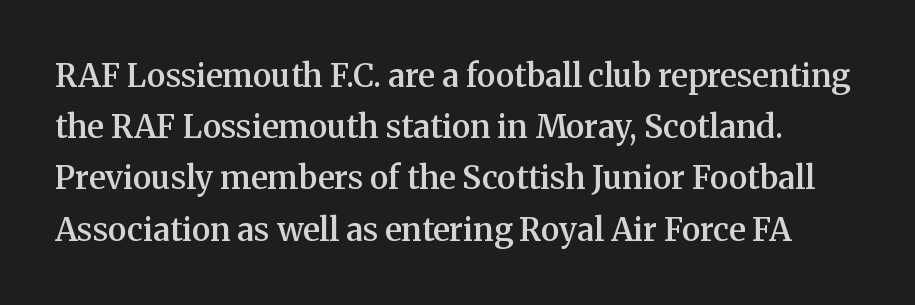
The letters carry serifs — small finishing strokes at the ends of their stems. Line spacing here is normal. A typesetter would call this zero additional tracking. This is roman type, the default non-slanted kind.
